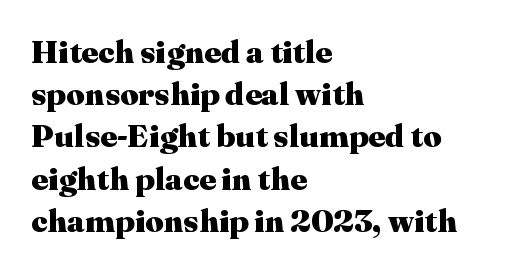
Q: Is the text bold? A: Yes.
Q: Is the text italic (slanted)? A: No, it is upright.
Q: Is the typeface a serif or a sans-serif typeface? A: Serif.
Q: Is the text underlined? A: No.
Q: How is the paragraph aligned? A: Left-aligned.
Q: Is the spacing between letters normal or unusually wide? A: Normal.
Q: Is the spacing between lines tight, normal or loose? A: Normal.
Q: Width (condensed, normal, or wide)? A: Normal.
Q: Stroke contrast? A: Medium.
Q: x-height? A: Medium.
Q: Monospaced? A: No.
